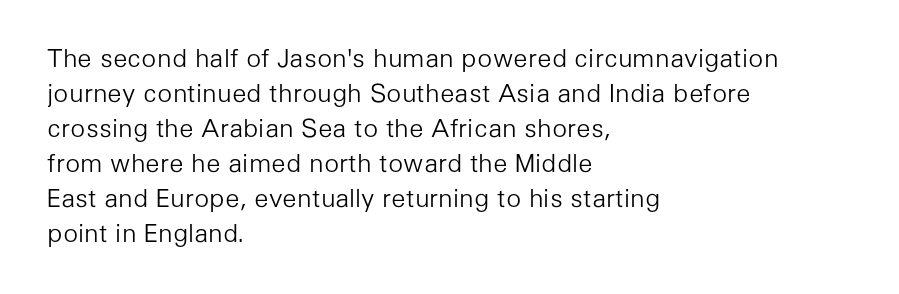
Q: Is the text bold? A: No.
Q: Is the text italic (slanted)? A: No, it is upright.
Q: Is the text underlined? A: No.
Q: How is the paragraph aligned? A: Left-aligned.
Q: Is the spacing between letters normal or unusually wide? A: Normal.
Q: Is the spacing between lines tight, normal or loose? A: Normal.
